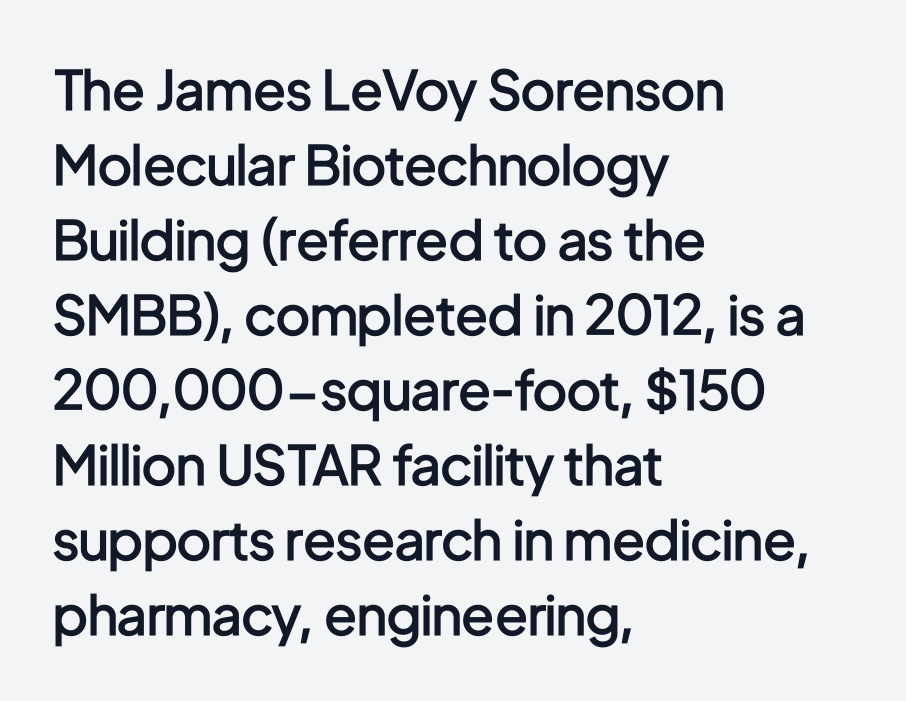
{"serif": "no", "italic": "no", "bold": "semi", "weight": "semibold", "width": "condensed", "stroke_contrast": "low", "x_height": "medium", "monospaced": "no", "underline": "no", "align": "left", "line_spacing": "normal", "line_spacing_ratio": 1.39, "letter_spacing": "normal", "letter_spacing_em": 0.0, "glyph_px": 54}
